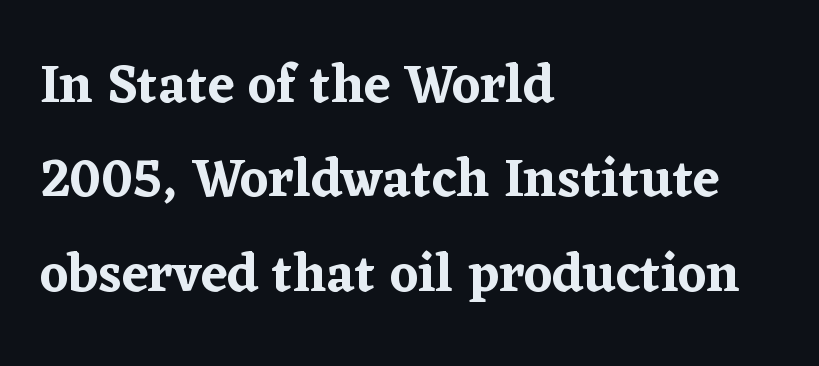
Q: Is the text italic (slanted)? A: No, it is upright.
Q: Is the typeface a serif or a sans-serif typeface? A: Serif.
Q: Is the text underlined? A: No.
Q: How is the paragraph aligned? A: Left-aligned.
Q: Is the spacing between letters normal or unusually wide? A: Normal.
Q: Width (condensed, normal, or wide)? A: Normal.
Q: Stroke contrast? A: Low.
Q: x-height? A: Medium.
Q: Monospaced? A: No.
